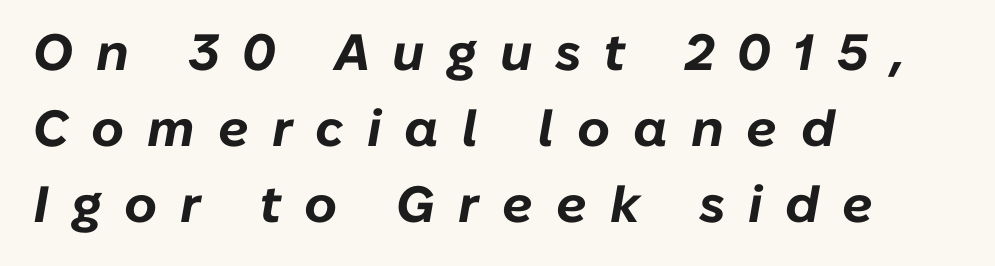
The face used here has a pronounced slope to its letters. Reading down the block, your eye returns to a fixed left position each line. The vertical gap from one line to the next is medium. The passage shown is not underscored anywhere. Inter-character spacing is expanded well beyond the font's built-in metrics.
